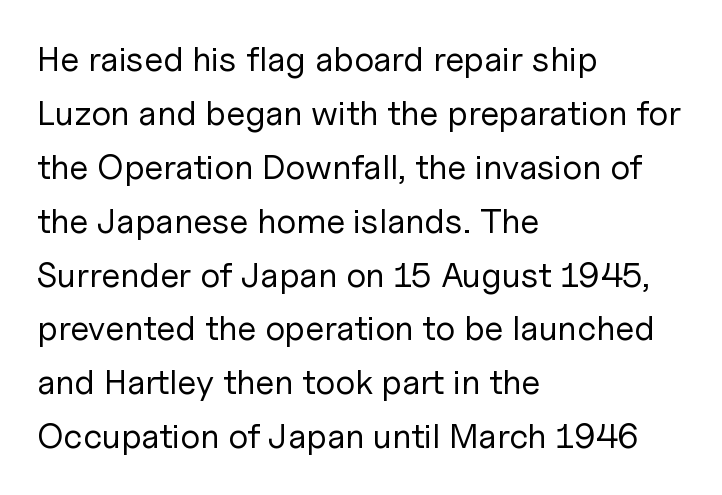
The glyphs are unaccompanied by any horizontal stroke below them. Regarding serifs, this sample does without them. The designer left line spacing at the default. What stands out about the letter spacing? Nothing — it is the standard amount. Each letter keeps its own natural width here, so spacing adapts to shape. These lines stack with their left ends in a neat column.
